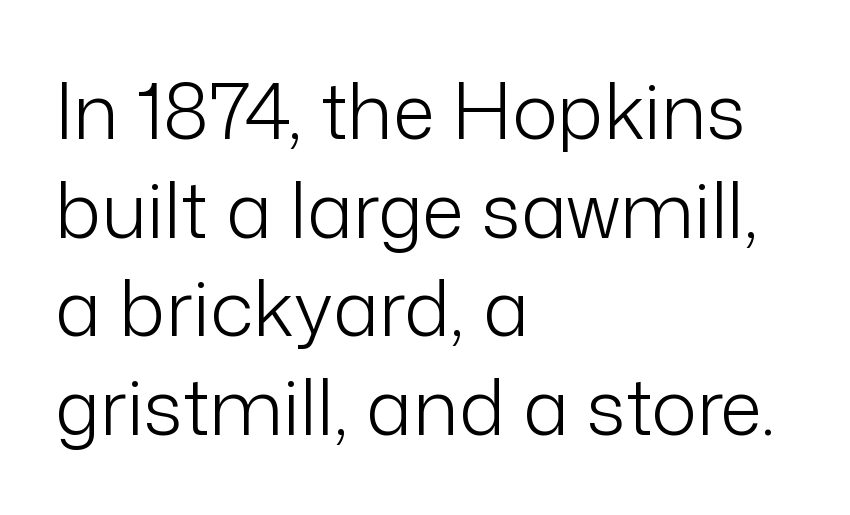
Descenders hang freely into open space. What kind of face is this? One without serifs — a sans. The setting favours the left margin, as ordinary paragraphs usually do. The weight would be labelled regular, book, light, or lighter still.
